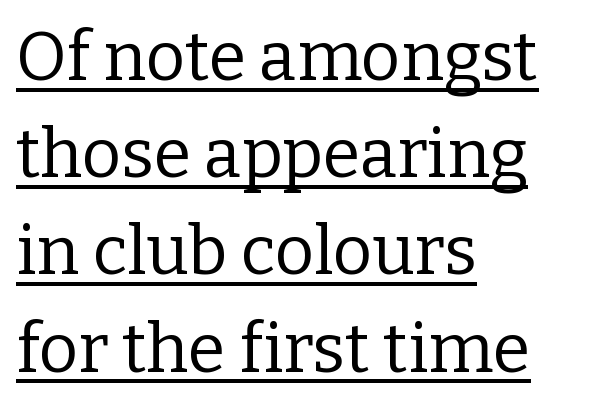
The image shows 68 px regular-weight serif type, upright; set left-aligned, normal line spacing (1.43x), normal letter spacing, underlined; low stroke contrast and a medium x-height.
